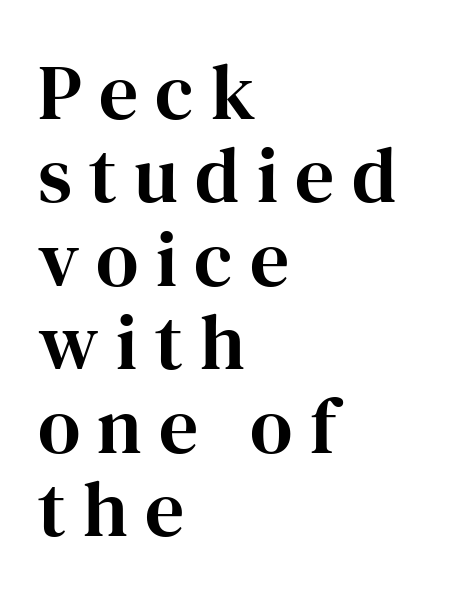
Q: Is the text italic (slanted)? A: No, it is upright.
Q: Is the typeface a serif or a sans-serif typeface? A: Serif.
Q: Is the text underlined? A: No.
Q: How is the paragraph aligned? A: Left-aligned.
Q: Is the spacing between letters normal or unusually wide? A: Unusually wide.
Q: Is the spacing between lines tight, normal or loose? A: Tight.
Q: Width (condensed, normal, or wide)? A: Normal.
Q: Stroke contrast? A: High.
Q: x-height? A: Medium.
Q: Monospaced? A: No.
